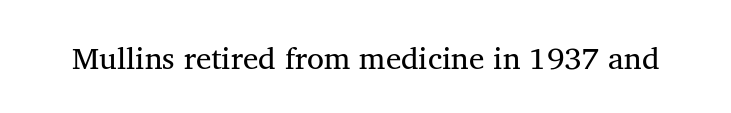
Q: Is the text bold? A: No.
Q: Is the typeface a serif or a sans-serif typeface? A: Serif.
Q: Is the text underlined? A: No.
Q: Is the spacing between letters normal or unusually wide? A: Normal.
Q: Width (condensed, normal, or wide)? A: Normal.
Q: Stroke contrast? A: Medium.
Q: x-height? A: Medium.
Q: Monospaced? A: No.
